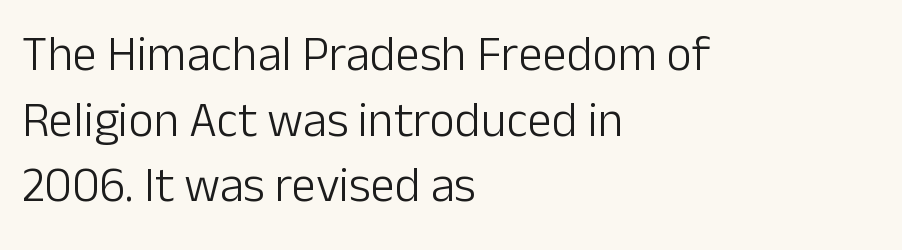
{"serif": "no", "italic": "no", "bold": "no", "weight": "light", "width": "normal", "stroke_contrast": "low", "x_height": "medium", "monospaced": "no", "underline": "no", "align": "left", "line_spacing": "normal", "line_spacing_ratio": 1.34, "letter_spacing": "normal", "letter_spacing_em": 0.0, "glyph_px": 49}
